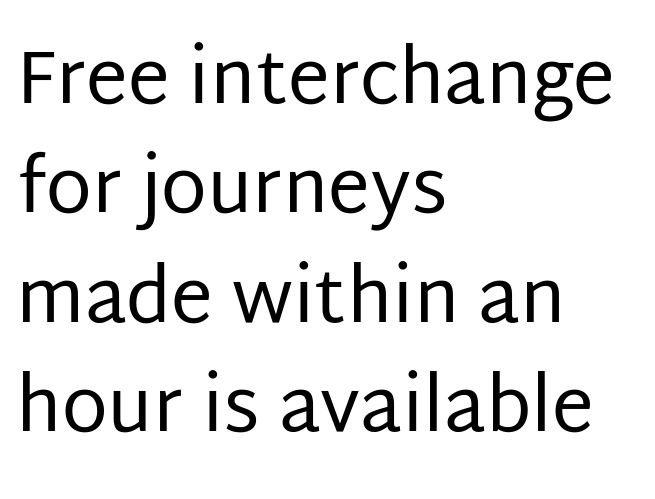
{"serif": "no", "italic": "no", "bold": "no", "weight": "regular", "width": "normal", "stroke_contrast": "low", "x_height": "large", "monospaced": "no", "underline": "no", "align": "left", "line_spacing": "normal", "line_spacing_ratio": 1.46, "letter_spacing": "normal", "letter_spacing_em": 0.0, "glyph_px": 75}
